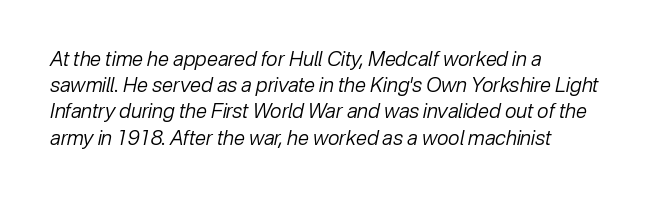
Q: Is the text bold? A: No.
Q: Is the text italic (slanted)? A: Yes, it leans right by about 12 degrees.
Q: Is the text underlined? A: No.
Q: How is the paragraph aligned? A: Left-aligned.
Q: Is the spacing between letters normal or unusually wide? A: Normal.
Q: Is the spacing between lines tight, normal or loose? A: Normal.
